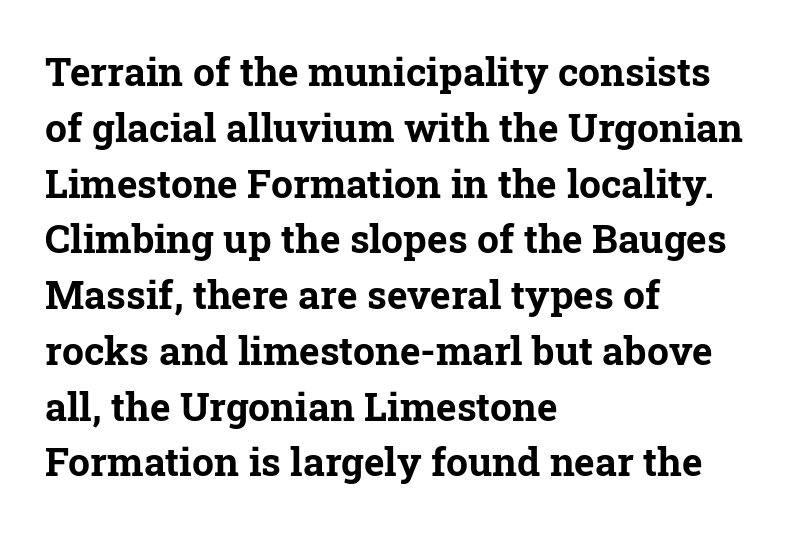
This is the regular roman posture of the typeface. Compared with typical body copy, the letter spacing here is the same. Stroke terminals: seriffed. Quick note: interline space is typical. A clean baseline with only descenders dipping below it. Each letter keeps its own natural width here, so spacing adapts to shape.
